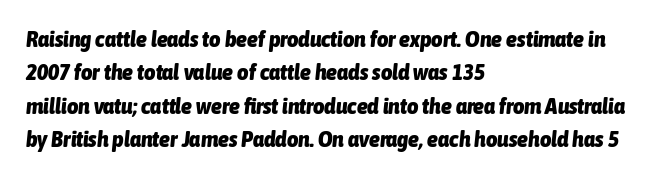
{"italic": "yes", "lean": "right", "slant_degrees": 6, "bold": "yes", "underline": "no", "align": "left", "line_spacing": "normal", "line_spacing_ratio": 1.52, "letter_spacing": "normal", "letter_spacing_em": 0.0, "glyph_px": 22}
